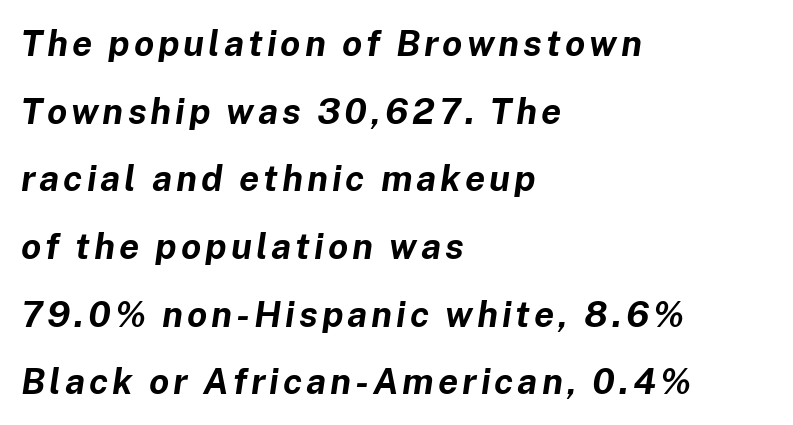
The lettering tilts uniformly, giving the passage an italic look. Has an underline been added? It has not. Does the copy run flush right? No — it runs flush left. Spacing verdict: proportional, widths tailored to each character. Emphasis by weight is at full strength: bold.
